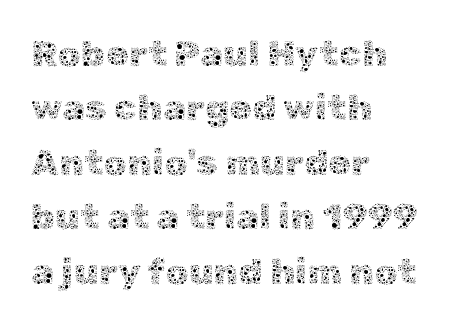
This reads as an unemphasized weight, regular at the heaviest. Regular leading. The paragraph has a hard left edge and a soft right edge. It's the straight-up-and-down kind of type. Is this a fixed-width face? No — the glyphs have proportional, varying widths.
